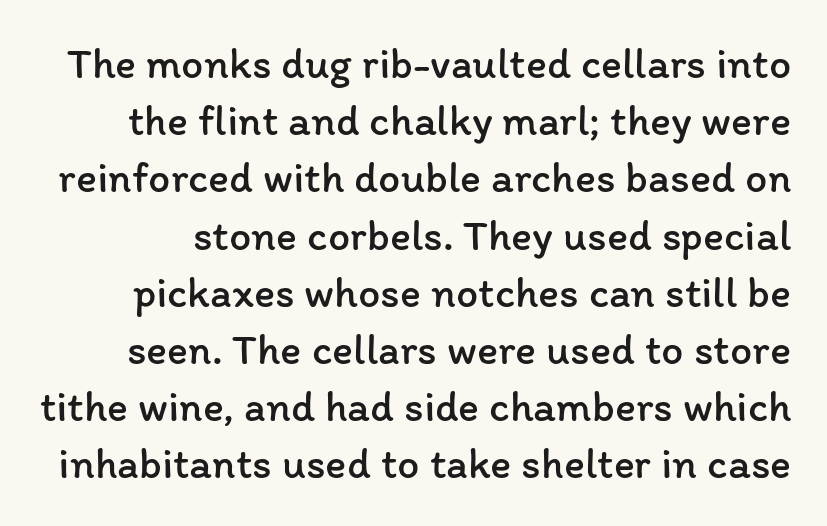
The image shows 44 px regular-weight type, upright; set normal line spacing (1.3x), normal letter spacing, not underlined; low stroke contrast and a medium x-height.
